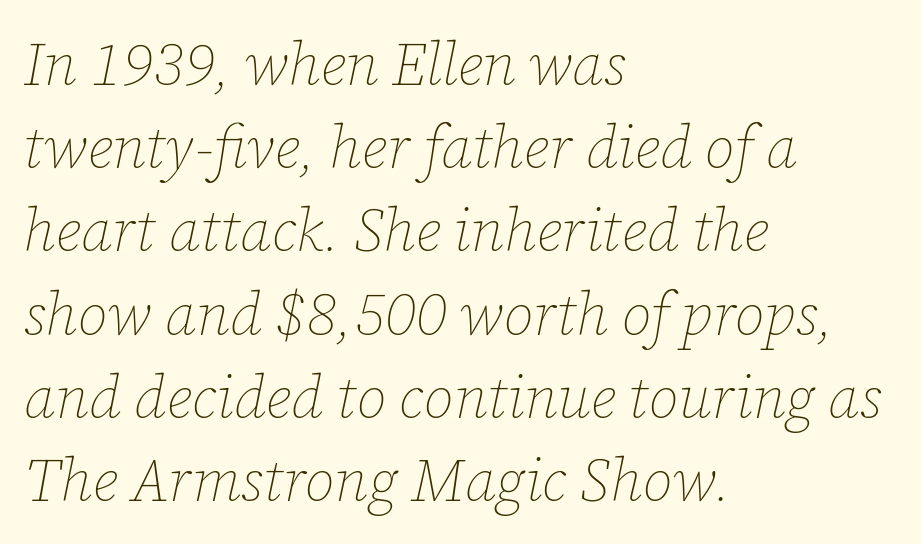
This rendering uses left alignment, leaving the right contour irregular. The rows are spaced the way most documents space them. Standard letterfit; no display-style spreading of the glyphs. Plain, unruled lines of type. A typesetter would call this proportional, since set widths differ per character.
